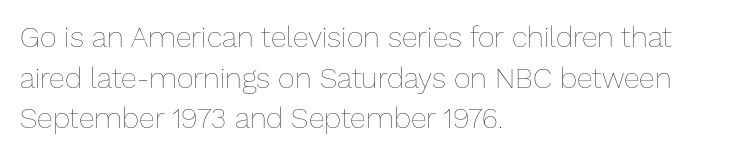
No chunkiness to these letters — they're not bold. This is roman type, the default non-slanted kind. Each row of text sits above clean, open space. Each line starts at the same left margin while the right side varies. Each letter keeps its own natural width here, so spacing adapts to shape. Characters follow at the spacing the type designer built in.
